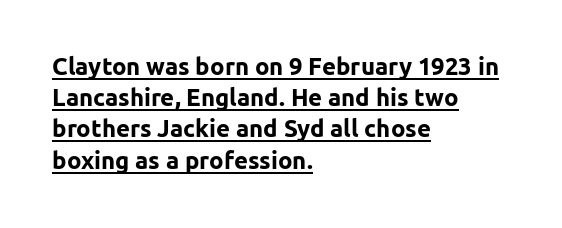
Posture: vertical. Notice how descenders clear the ascenders below comfortably — that's standard leading. Where is the straight margin? On the left. The face used here has the dense, thick strokes of a bold.
